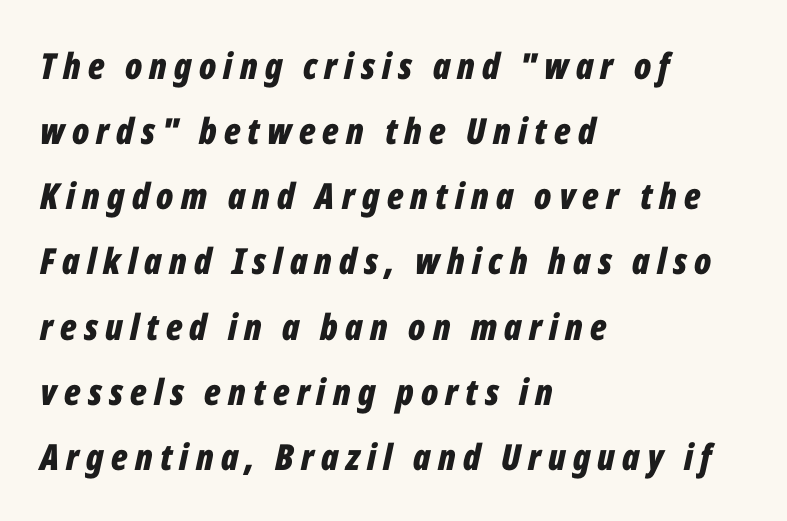
The image shows 36 px bold, condensed type, italic (leaning right); set left-aligned, line spacing 1.81x, unusually wide letter spacing (+0.2 em), not underlined; low stroke contrast and a medium x-height.
